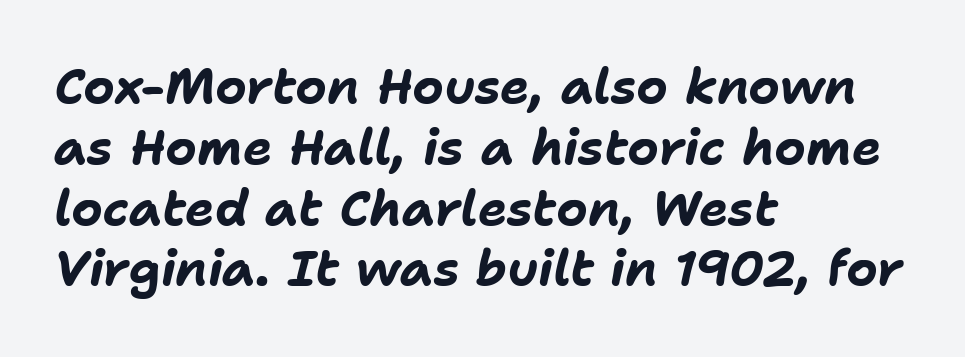
These lines keep a tight, regular rhythm from letter to letter. Short and long lines alike share a common starting point at left. Does the weight exceed regular? Yes, all the way to bold. Beneath every word, the page is bare. The specimen reads as italic at a glance.
